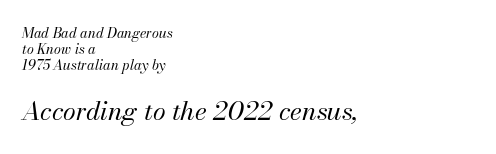
Q: Is the text bold? A: No.
Q: Is the text italic (slanted)? A: Yes, it leans right by about 13 degrees.
Q: Is the text underlined? A: No.
Q: How is the paragraph aligned? A: Left-aligned.
Q: Is the spacing between letters normal or unusually wide? A: Normal.
Q: Is the spacing between lines tight, normal or loose? A: Tight.
Q: Which block of text is set in a larger size, the first (top) or the second (bottom)? A: The second (bottom) one.
